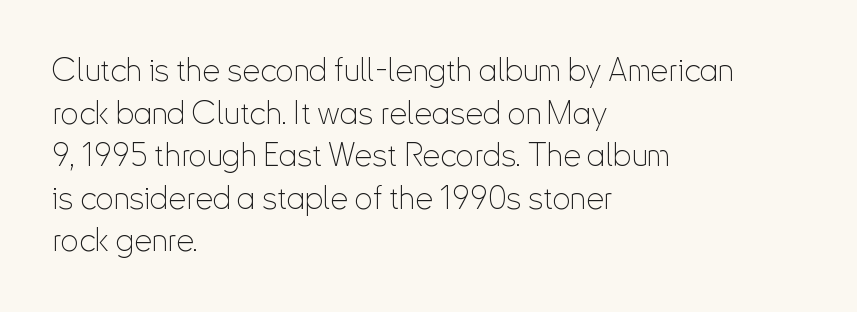
Q: Is the text bold? A: No.
Q: Is the text italic (slanted)? A: No, it is upright.
Q: Is the typeface a serif or a sans-serif typeface? A: Sans-serif.
Q: Is the text underlined? A: No.
Q: How is the paragraph aligned? A: Left-aligned.
Q: Is the spacing between letters normal or unusually wide? A: Normal.
Q: Is the spacing between lines tight, normal or loose? A: Normal.
Q: Width (condensed, normal, or wide)? A: Condensed.
Q: Stroke contrast? A: Low.
Q: x-height? A: Small.
Q: Monospaced? A: No.
